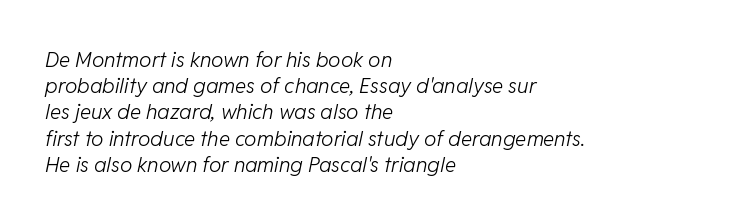
The foot of each line stays bare and open. Compared with a typical body face, this is equally light or lighter still. Designer's note — italics engaged. Tracking here is standard; glyphs follow each other at the usual distance. Notice how descenders clear the ascenders below comfortably — that's standard leading. All the whitespace from short lines collects on the right.
